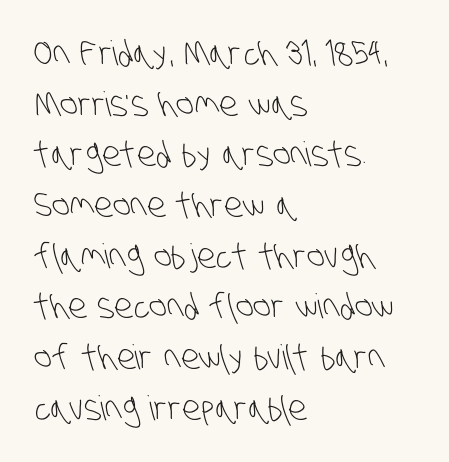
{"serif": "no", "bold": "no", "weight": "light", "width": "condensed", "stroke_contrast": "low", "x_height": "large", "monospaced": "no", "underline": "no", "align": "left", "line_spacing": "normal", "line_spacing_ratio": 1.49, "letter_spacing": "normal", "letter_spacing_em": 0.0, "glyph_px": 34}
